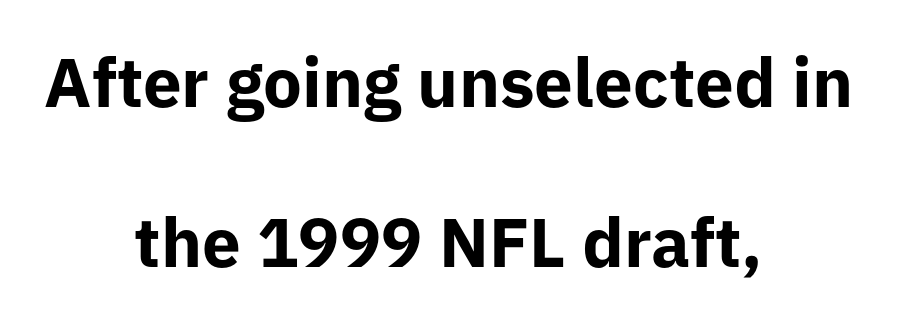
Q: Is the text bold? A: Yes.
Q: Is the text italic (slanted)? A: No, it is upright.
Q: Is the typeface a serif or a sans-serif typeface? A: Sans-serif.
Q: Is the text underlined? A: No.
Q: How is the paragraph aligned? A: Centered.
Q: Is the spacing between letters normal or unusually wide? A: Normal.
Q: Is the spacing between lines tight, normal or loose? A: Loose.
Q: Width (condensed, normal, or wide)? A: Normal.
Q: Stroke contrast? A: Low.
Q: x-height? A: Medium.
Q: Monospaced? A: No.
